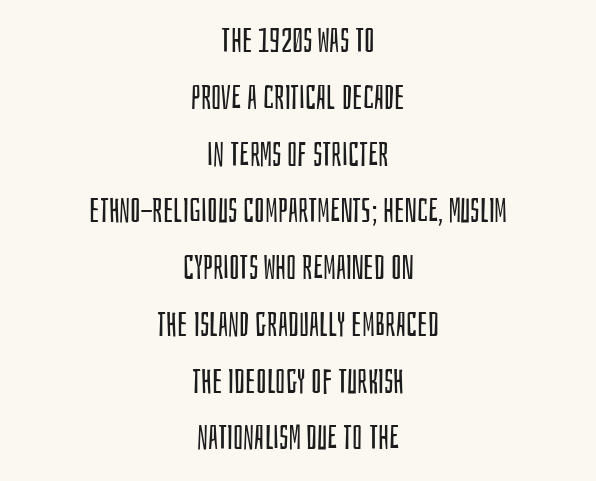
The image shows 33 px regular-weight, condensed sans-serif type, upright; set centered, line spacing 1.72x, normal letter spacing, not underlined; low stroke contrast and a large x-height.
